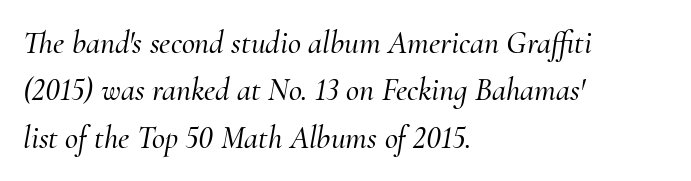
A bare baseline throughout the passage. Look at the bottom of the vertical strokes: they flare into serifs here. The passage shown stacks its lines at a standard gap. This rendering leaves character spacing at its baseline value. When letters slant like this, we call the style italic.
